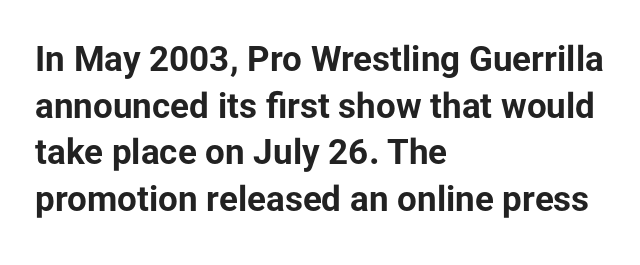
{"serif": "no", "italic": "no", "bold": "yes", "weight": "bold", "width": "normal", "stroke_contrast": "low", "x_height": "medium", "monospaced": "no", "underline": "no", "align": "left", "line_spacing": "normal", "line_spacing_ratio": 1.33, "letter_spacing": "normal", "letter_spacing_em": 0.0, "glyph_px": 35}
